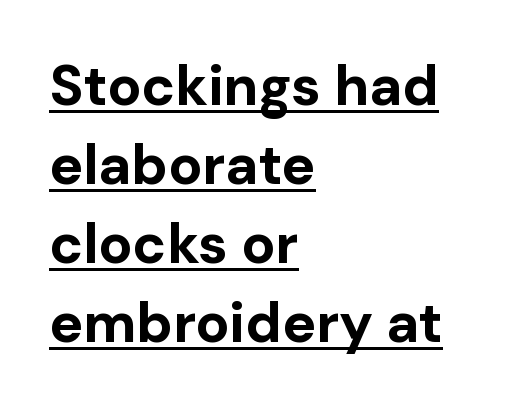
The image shows 56 px bold sans-serif type, upright; set left-aligned, normal line spacing (1.41x), normal letter spacing, underlined; low stroke contrast and a medium x-height.
